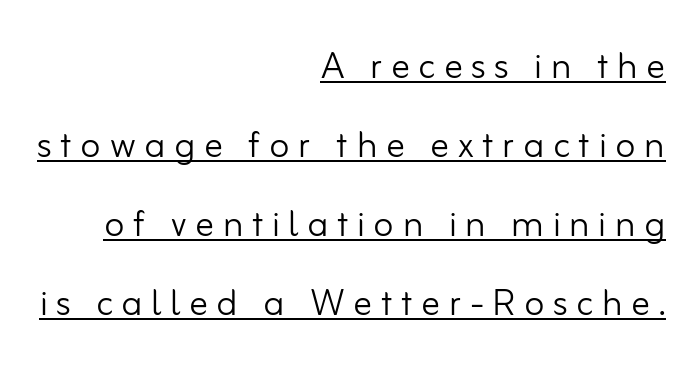
One-word summary of the alignment: right. The string is rendered with underlining switched on. This sample keeps an unexceptional amount of space between lines. Looks like regular typesetting: each glyph gets only the width it needs. Compared with a typical body face, this is equally light or lighter still. The lettering holds an erect, upright posture throughout.
